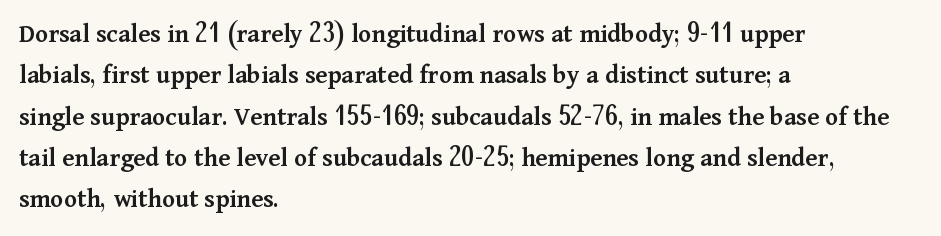
The image shows 27 px text type, upright; set left-aligned, normal line spacing (1.53x), normal letter spacing, not underlined.
